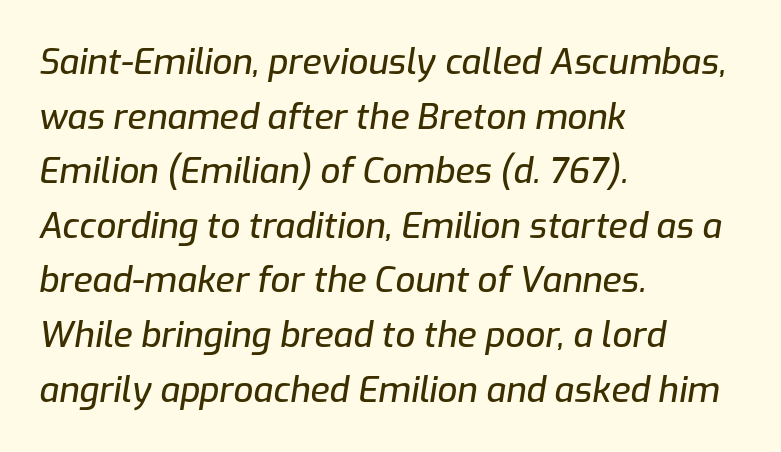
The image shows 35 px text type, italic (leaning right); set left-aligned, normal line spacing (1.56x), normal letter spacing, not underlined; low stroke contrast and a medium x-height.
